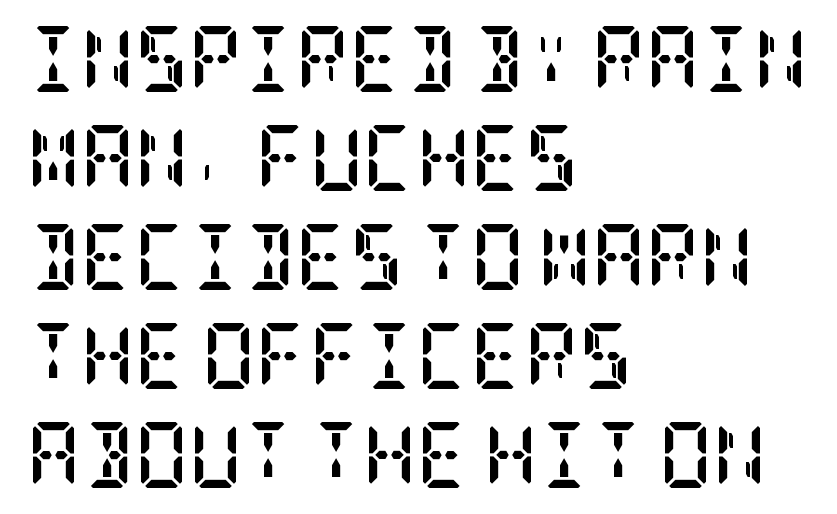
{"serif": "yes", "italic": "no", "bold": "yes", "weight": "semibold", "width": "condensed", "stroke_contrast": "low", "x_height": "large", "underline": "no", "align": "left", "line_spacing": "normal", "line_spacing_ratio": 1.5, "letter_spacing": "normal", "letter_spacing_em": 0.0, "glyph_px": 66}
